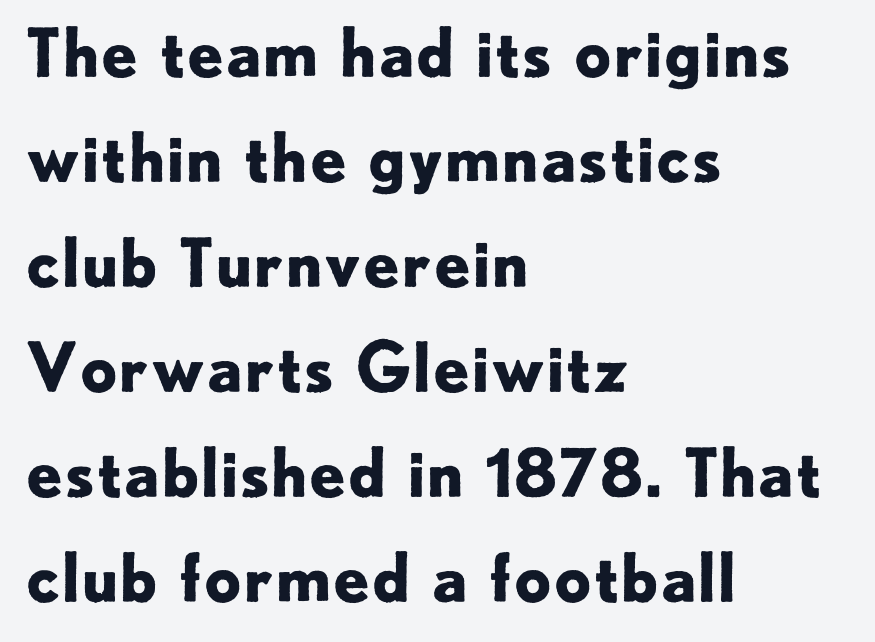
Vertical spacing — default. The strokes are fattened all the way to bold. Descenders are the only things crossing below the line. Is this a sans? Yes — the strokes have no serifs. The letters stand upright; this is a roman face.
